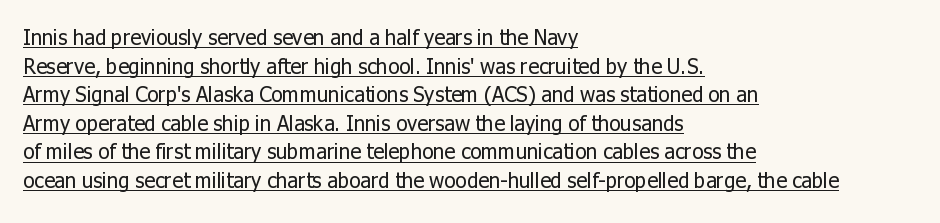
Q: Is the text bold? A: No.
Q: Is the text italic (slanted)? A: No, it is upright.
Q: Is the text underlined? A: Yes.
Q: How is the paragraph aligned? A: Left-aligned.
Q: Is the spacing between letters normal or unusually wide? A: Normal.
Q: Is the spacing between lines tight, normal or loose? A: Normal.
